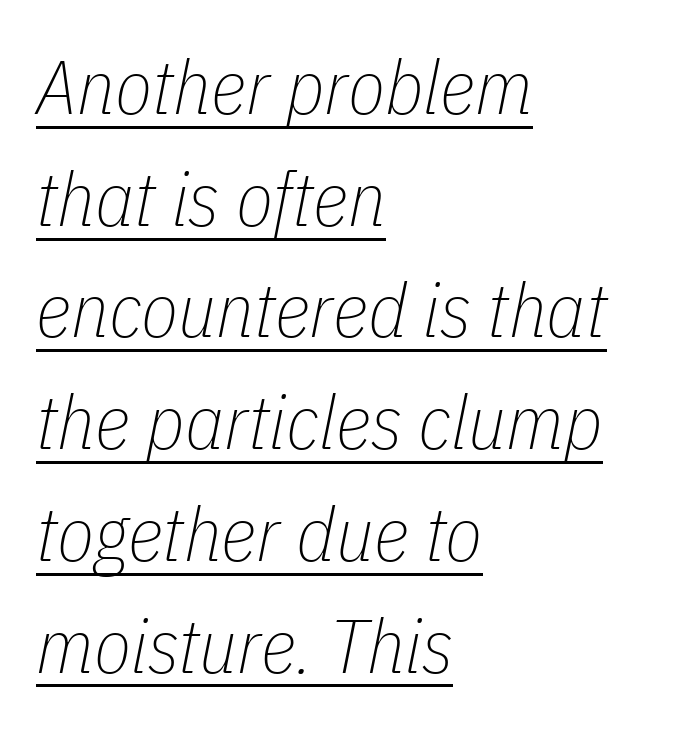
{"italic": "yes", "lean": "right", "slant_degrees": 11, "bold": "no", "weight": "thin", "width": "condensed", "stroke_contrast": "low", "x_height": "medium", "monospaced": "no", "underline": "yes", "align": "left", "line_spacing": "normal", "line_spacing_ratio": 1.47, "letter_spacing": "normal", "letter_spacing_em": 0.0, "glyph_px": 76}
